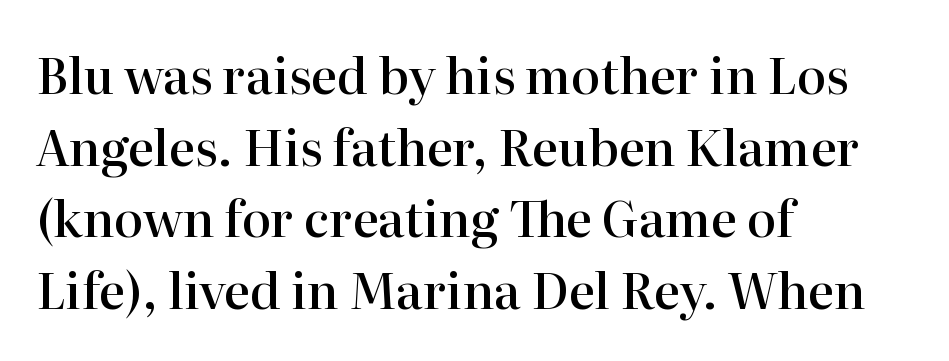
Anything drawn beneath the words? Only blank space. These lines stack with their left ends in a neat column. A typesetter would label this face a serif. If you drew a line through each stem, it would be perfectly vertical.
